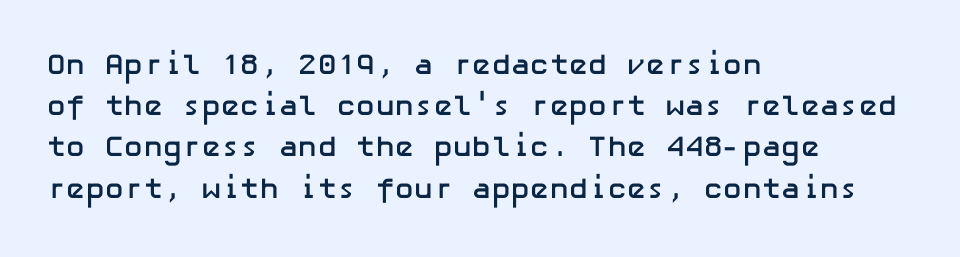
The image shows 29 px semibold sans-serif type, upright; set left-aligned, normal line spacing (1.42x), normal letter spacing, not underlined; low stroke contrast and a medium x-height.
